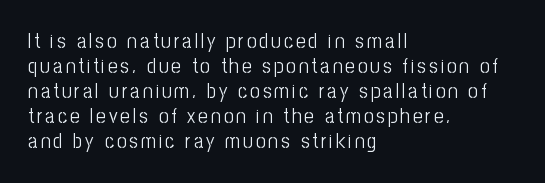
The lines are quadded left. Vertical strokes here are truly vertical. Glance below the letters and you will spot only blank space. The typesetting does not lean heavy: it is not bold.
